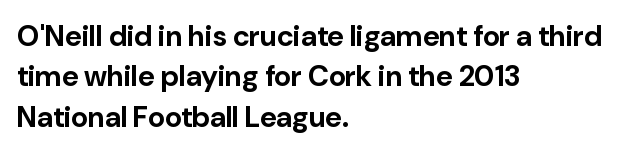
{"serif": "no", "italic": "no", "bold": "yes", "weight": "bold", "width": "normal", "stroke_contrast": "low", "x_height": "medium", "monospaced": "no", "underline": "no", "align": "left", "line_spacing": "normal", "line_spacing_ratio": 1.39, "letter_spacing": "normal", "letter_spacing_em": 0.0, "glyph_px": 29}
